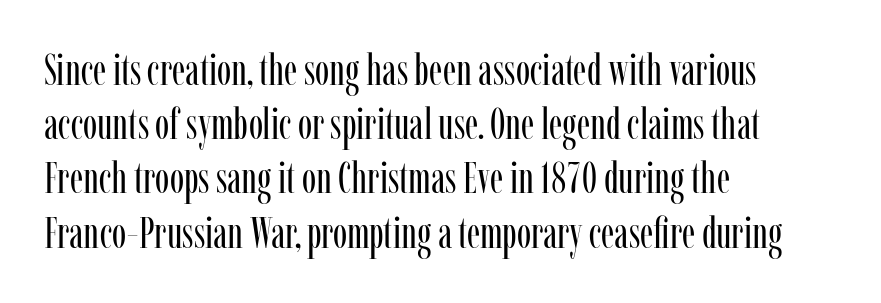
Q: Is the text bold? A: No.
Q: Is the text italic (slanted)? A: No, it is upright.
Q: Is the typeface a serif or a sans-serif typeface? A: Serif.
Q: Is the text underlined? A: No.
Q: How is the paragraph aligned? A: Left-aligned.
Q: Is the spacing between letters normal or unusually wide? A: Normal.
Q: Is the spacing between lines tight, normal or loose? A: Normal.
Q: Width (condensed, normal, or wide)? A: Condensed.
Q: Stroke contrast? A: Low.
Q: x-height? A: Medium.
Q: Monospaced? A: No.
